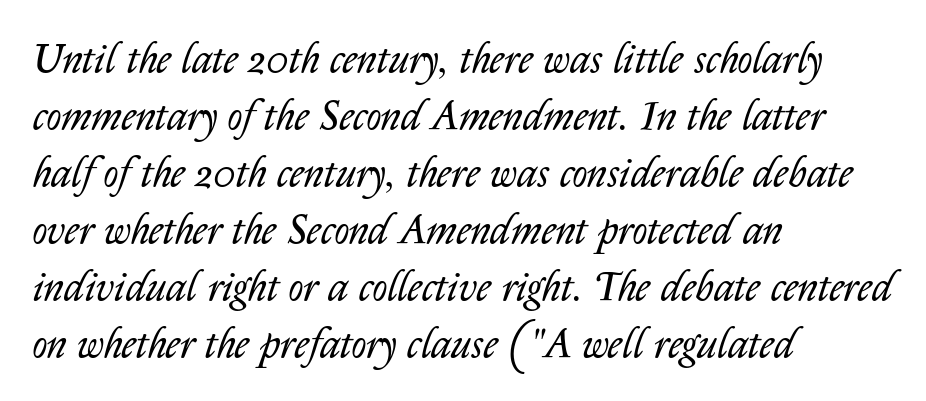
{"italic": "yes", "lean": "right", "slant_degrees": 14, "bold": "no", "weight": "regular", "width": "normal", "stroke_contrast": "low", "x_height": "medium", "monospaced": "no", "underline": "no", "align": "left", "line_spacing": "normal", "line_spacing_ratio": 1.39, "letter_spacing": "normal", "letter_spacing_em": 0.0, "glyph_px": 41}
